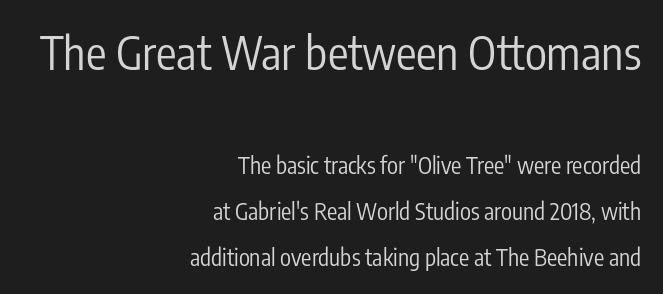
Which margin do the lines hug? The right one — the left edge is uneven. Top chunk: large. Bottom chunk: small. Bare-footed words on every line. You could call the tracking neutral — neither tight nor loose.
